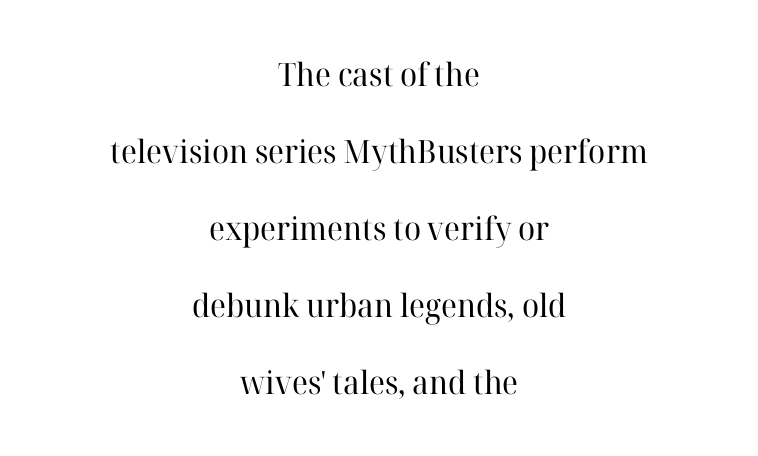
The image shows 32 px regular-weight serif type, upright; set centered, loose line spacing (2.41x), normal letter spacing, not underlined; high stroke contrast and a medium x-height.
